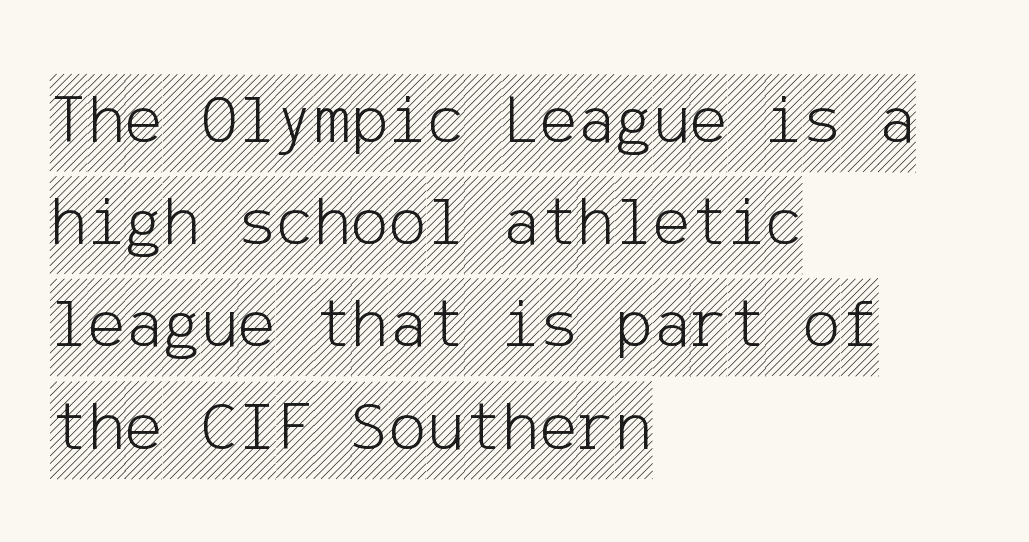
{"italic": "no", "width": "condensed", "x_height": "large", "underline": "no", "align": "left", "line_spacing": "normal", "line_spacing_ratio": 1.44, "letter_spacing": "normal", "letter_spacing_em": 0.0, "glyph_px": 71}
